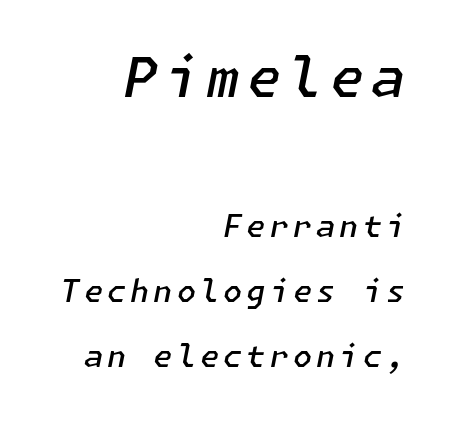
{"italic": "yes", "lean": "right", "slant_degrees": 11, "bold": "semi", "weight": "semibold", "width": "normal", "stroke_contrast": "low", "x_height": "medium", "underline": "no", "align": "right", "line_spacing": "loose", "line_spacing_ratio": 2.09, "larger_block": "first", "size_ratio": 1.77, "glyph_px": 55}
